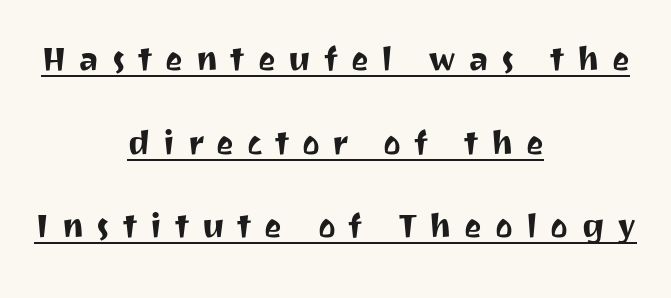
{"serif": "no", "italic": "no", "width": "normal", "stroke_contrast": "medium", "x_height": "medium", "monospaced": "no", "underline": "yes", "align": "center", "line_spacing": "loose", "line_spacing_ratio": 1.99, "letter_spacing": "wide", "letter_spacing_em": 0.3, "glyph_px": 42}
